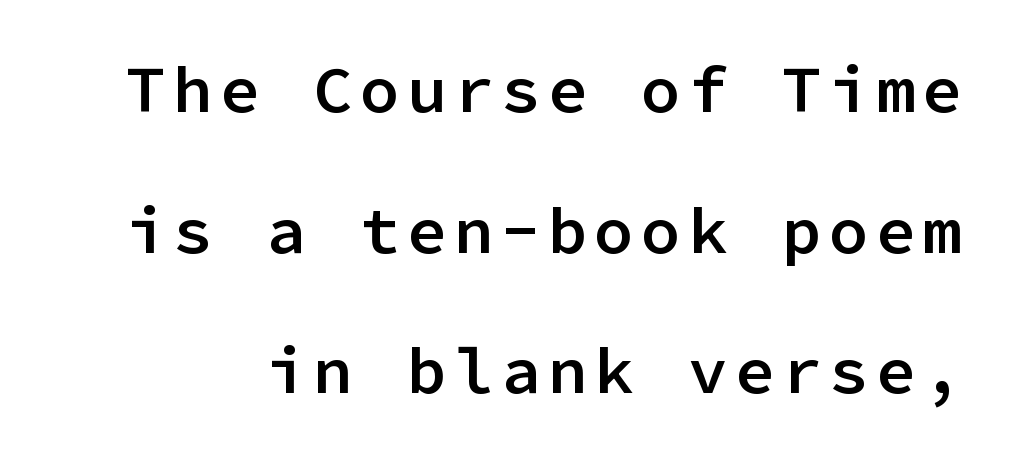
Q: Is the text bold? A: Semi-bold.
Q: Is the text italic (slanted)? A: No, it is upright.
Q: Is the typeface a serif or a sans-serif typeface? A: Sans-serif.
Q: Is the text underlined? A: No.
Q: Is the spacing between lines tight, normal or loose? A: Loose.
Q: Width (condensed, normal, or wide)? A: Normal.
Q: Stroke contrast? A: Low.
Q: x-height? A: Medium.
Q: Monospaced? A: Yes.
